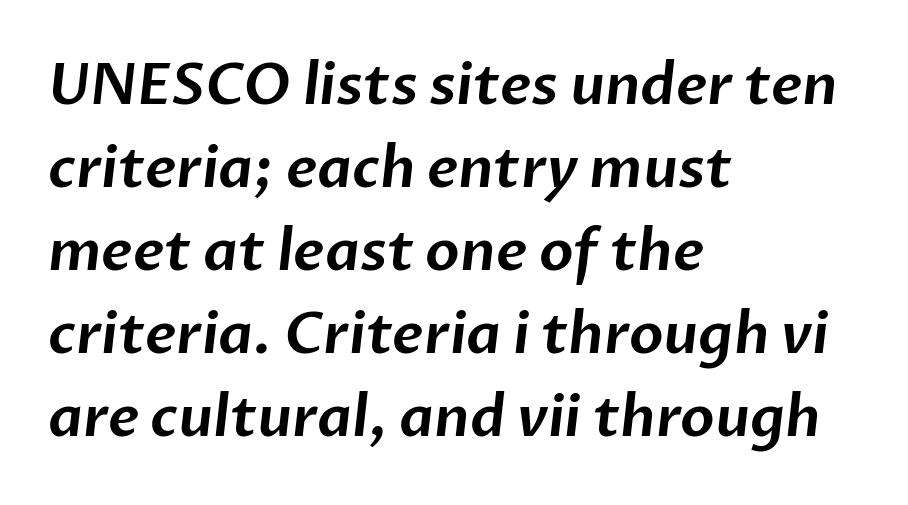
Interline gaps are of average width in this sample. The setting favours the left margin, as ordinary paragraphs usually do. The face used here is rendered with its standard letterfit. Has an underline been added? It has not. The letters advance in unequal steps, a hallmark of proportional type.
